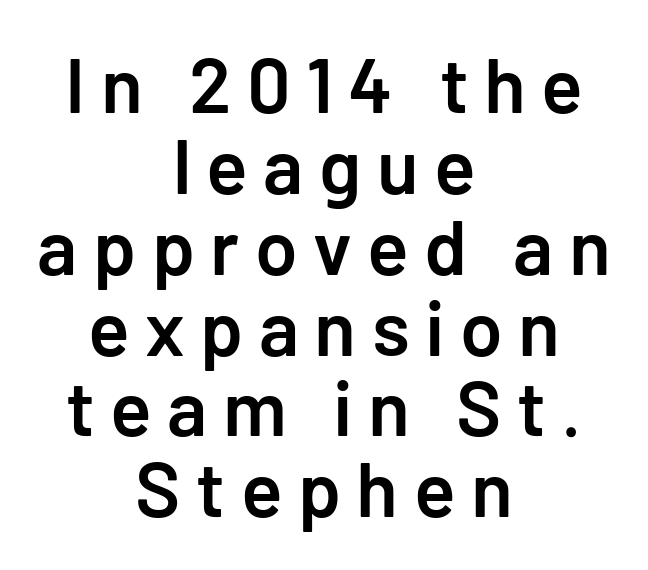
Q: Is the text bold? A: Semi-bold.
Q: Is the text italic (slanted)? A: No, it is upright.
Q: Is the typeface a serif or a sans-serif typeface? A: Sans-serif.
Q: Is the text underlined? A: No.
Q: How is the paragraph aligned? A: Centered.
Q: Is the spacing between letters normal or unusually wide? A: Unusually wide.
Q: Is the spacing between lines tight, normal or loose? A: Tight.
Q: Width (condensed, normal, or wide)? A: Normal.
Q: Stroke contrast? A: Low.
Q: x-height? A: Medium.
